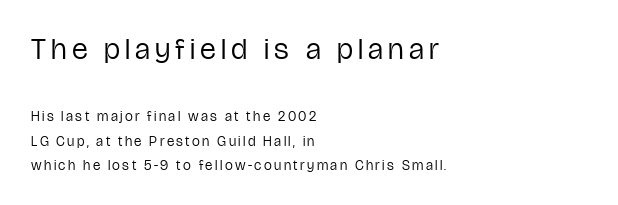
The image shows 30 px regular-weight, condensed sans-serif type, upright; set left-aligned, line spacing 1.74x, not underlined; the first (top) block is 2.14x larger; low stroke contrast and a medium x-height.
